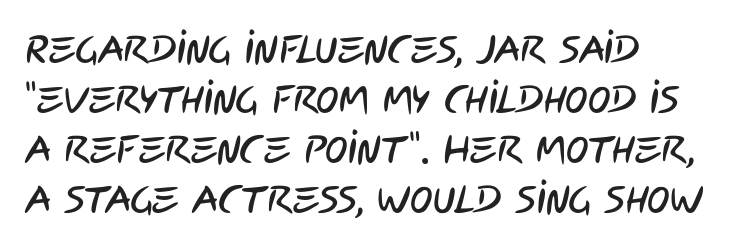
The typesetter chose a ragged-right arrangement here. Words float on clear page, feet unadorned. Notice how descenders clear the ascenders below comfortably — that's standard leading. Does the type have serifs? No, each stem ends abruptly. The face used here is rendered with its standard letterfit.
